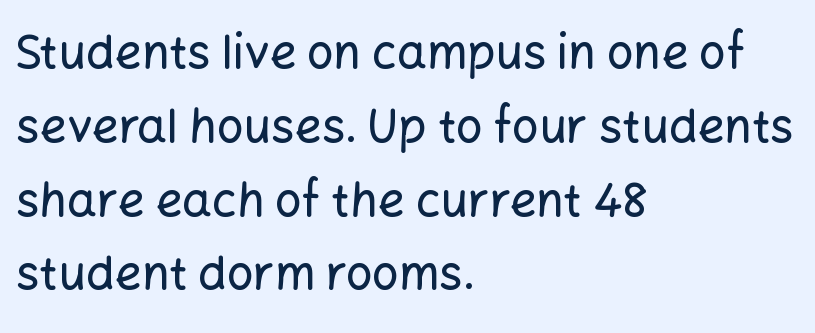
Q: Is the text italic (slanted)? A: No, it is upright.
Q: Is the typeface a serif or a sans-serif typeface? A: Sans-serif.
Q: Is the text underlined? A: No.
Q: How is the paragraph aligned? A: Left-aligned.
Q: Is the spacing between letters normal or unusually wide? A: Normal.
Q: Is the spacing between lines tight, normal or loose? A: Normal.
Q: Width (condensed, normal, or wide)? A: Normal.
Q: Stroke contrast? A: Low.
Q: x-height? A: Medium.
Q: Monospaced? A: No.
